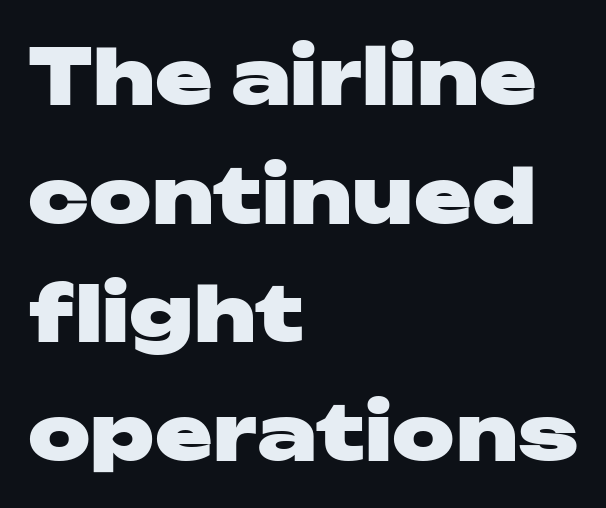
Q: Is the text bold? A: Yes.
Q: Is the text italic (slanted)? A: No, it is upright.
Q: Is the typeface a serif or a sans-serif typeface? A: Sans-serif.
Q: Is the text underlined? A: No.
Q: How is the paragraph aligned? A: Left-aligned.
Q: Is the spacing between letters normal or unusually wide? A: Normal.
Q: Is the spacing between lines tight, normal or loose? A: Normal.
Q: Width (condensed, normal, or wide)? A: Wide.
Q: Stroke contrast? A: Low.
Q: x-height? A: Medium.
Q: Monospaced? A: No.
